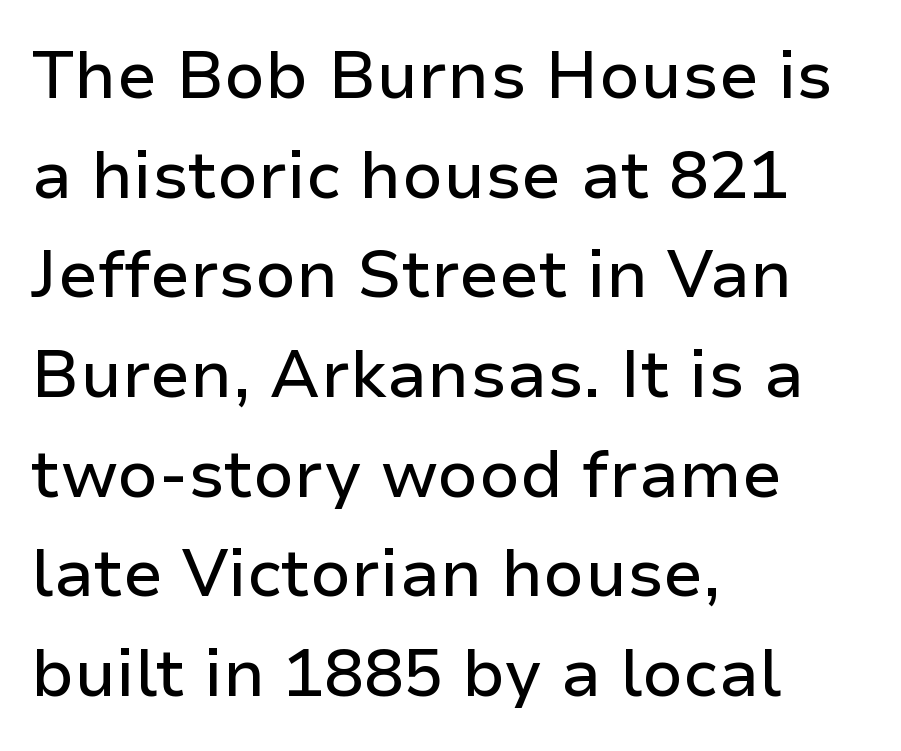
Posture: upright roman. Honestly, the row spacing looks completely unremarkable. Glyph-to-glyph distance matches everyday printed text. Stroke terminals: plain, sans-serif.
